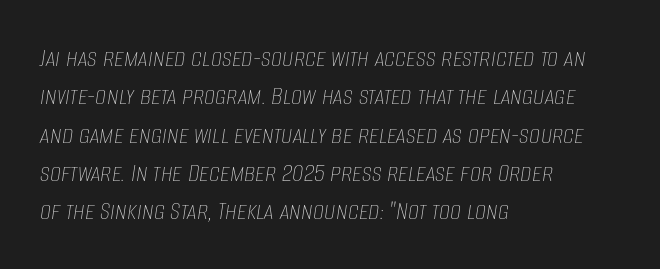
{"italic": "yes", "lean": "right", "slant_degrees": 8, "bold": "no", "weight": "thin", "width": "condensed", "stroke_contrast": "low", "x_height": "large", "monospaced": "no", "underline": "no", "align": "left", "line_spacing": "normal", "line_spacing_ratio": 1.37, "letter_spacing": "normal", "letter_spacing_em": 0.0, "glyph_px": 28}
